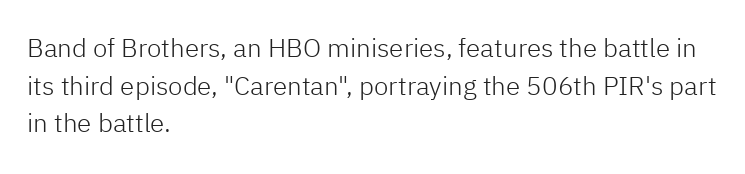
{"italic": "no", "bold": "no", "underline": "no", "align": "left", "line_spacing": "normal", "line_spacing_ratio": 1.45, "letter_spacing": "normal", "letter_spacing_em": 0.0, "glyph_px": 26}
